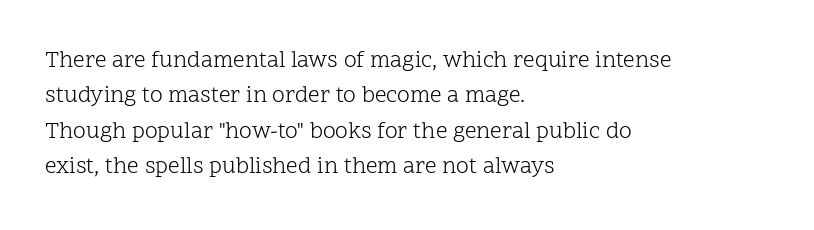
Q: Is the text bold? A: No.
Q: Is the text italic (slanted)? A: No, it is upright.
Q: Is the text underlined? A: No.
Q: How is the paragraph aligned? A: Left-aligned.
Q: Is the spacing between letters normal or unusually wide? A: Normal.
Q: Is the spacing between lines tight, normal or loose? A: Normal.
